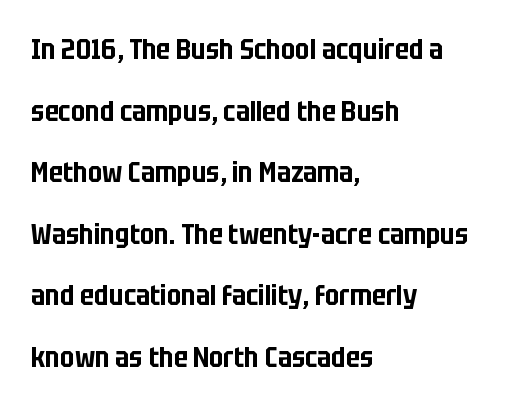
The image shows 28 px condensed sans-serif type, upright; set left-aligned, loose line spacing (2.2x), normal letter spacing, not underlined; low stroke contrast and a large x-height.
